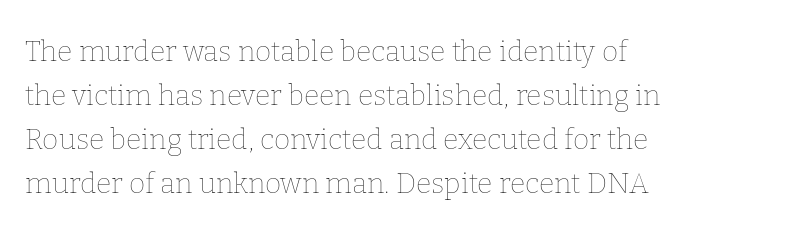
{"italic": "no", "bold": "no", "weight": "thin", "width": "normal", "stroke_contrast": "low", "x_height": "medium", "monospaced": "no", "underline": "no", "align": "left", "line_spacing": "normal", "line_spacing_ratio": 1.57, "letter_spacing": "normal", "letter_spacing_em": 0.0, "glyph_px": 28}
